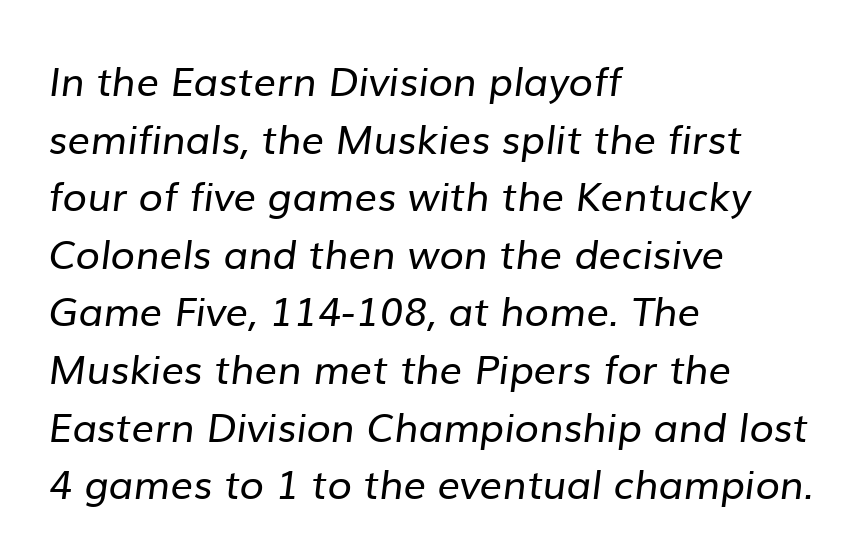
Q: Is the text bold? A: No.
Q: Is the typeface a serif or a sans-serif typeface? A: Sans-serif.
Q: Is the text underlined? A: No.
Q: How is the paragraph aligned? A: Left-aligned.
Q: Is the spacing between letters normal or unusually wide? A: Normal.
Q: Is the spacing between lines tight, normal or loose? A: Normal.
Q: Width (condensed, normal, or wide)? A: Normal.
Q: Stroke contrast? A: Low.
Q: x-height? A: Medium.
Q: Monospaced? A: No.
